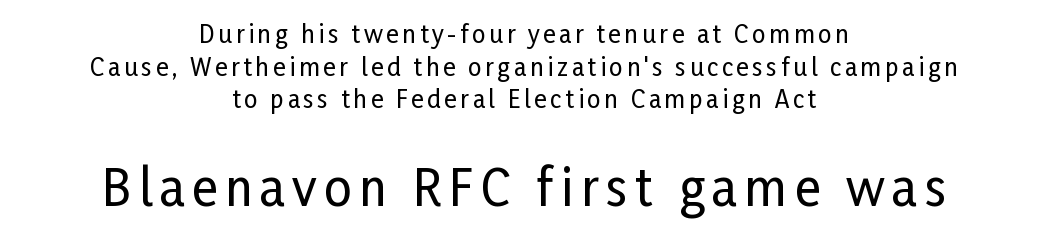
Q: Is the text italic (slanted)? A: No, it is upright.
Q: Is the typeface a serif or a sans-serif typeface? A: Sans-serif.
Q: Is the text underlined? A: No.
Q: How is the paragraph aligned? A: Centered.
Q: Is the spacing between lines tight, normal or loose? A: Normal.
Q: Which block of text is set in a larger size, the first (top) or the second (bottom)? A: The second (bottom) one.
Q: Width (condensed, normal, or wide)? A: Condensed.
Q: Stroke contrast? A: Low.
Q: x-height? A: Medium.
Q: Monospaced? A: No.
